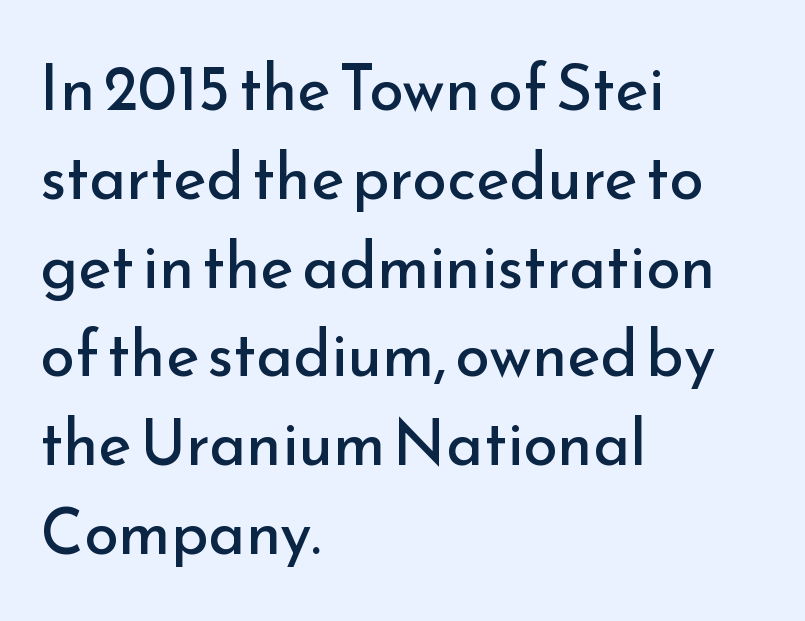
Does the lettering tilt? It doesn't — this is upright. What kind of face is this? One without serifs — a sans. Letters have the restrained weight of plain body copy at most. The rendering uses natural spacing where letterforms have individual widths. Is there much room between lines? A standard amount, neither cramped nor airy.
